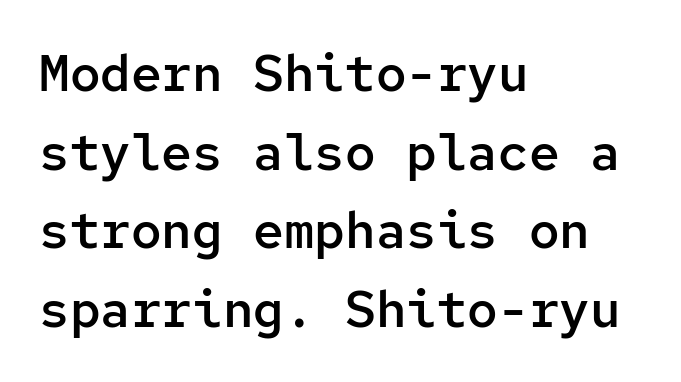
{"serif": "no", "italic": "no", "bold": "semi", "weight": "semibold", "width": "normal", "stroke_contrast": "low", "x_height": "medium", "monospaced": "yes", "underline": "no", "align": "left", "line_spacing": "normal", "line_spacing_ratio": 1.54, "letter_spacing": "normal", "letter_spacing_em": 0.0, "glyph_px": 51}
